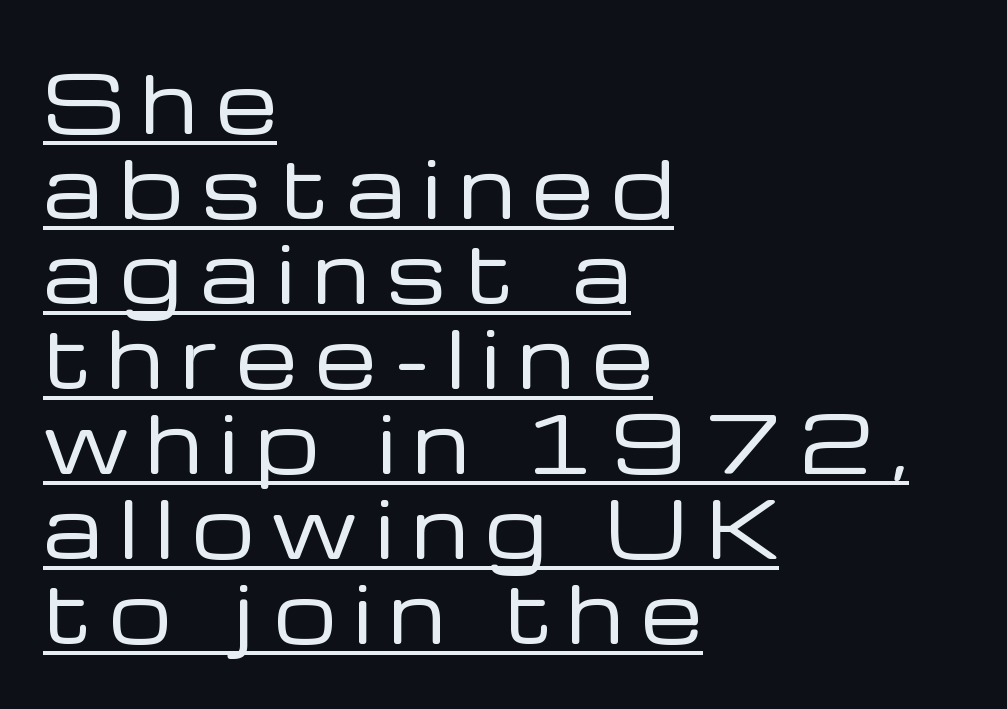
Beneath each row of characters lies a ruled line. The line-height multiplier appears low, near solid setting. You can tell from the bare stems that sans-serif type was used. Line beginnings align vertically; line endings do not.
